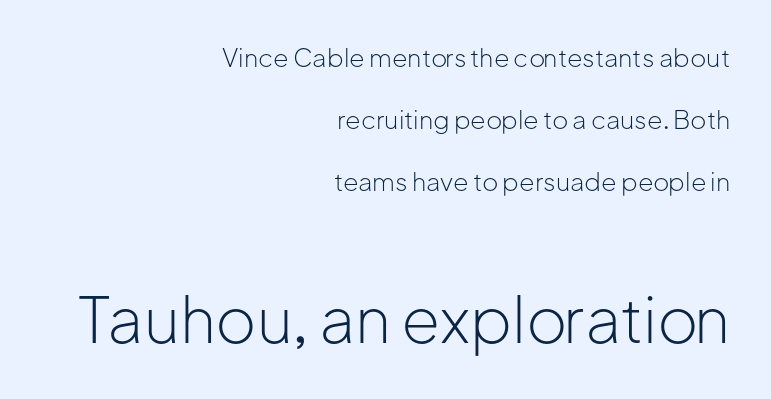
{"serif": "no", "italic": "no", "bold": "no", "weight": "light", "width": "normal", "stroke_contrast": "low", "x_height": "medium", "monospaced": "no", "underline": "no", "align": "right", "line_spacing": "loose", "line_spacing_ratio": 2.48, "letter_spacing": "normal", "letter_spacing_em": 0.0, "larger_block": "second", "size_ratio": 2.52, "glyph_px": 63}
